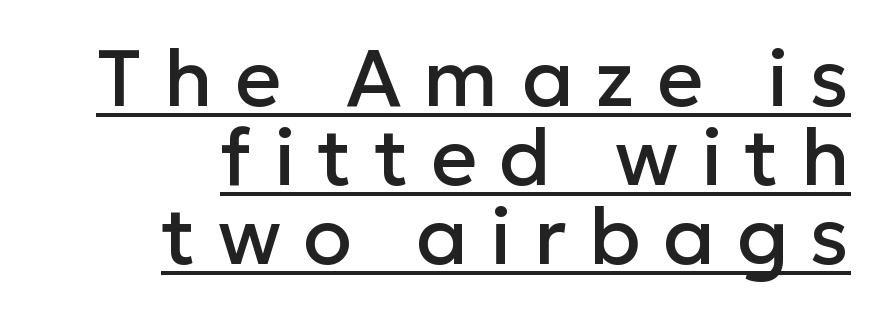
The passage shown is typeset with a sans-serif family. Does the lettering tilt? It doesn't — this is upright. Think of a printed novel: that variable character pitch is what you see here. What decoration does the sample have? An underline. Spacing between characters has been opened up far beyond the box default.
